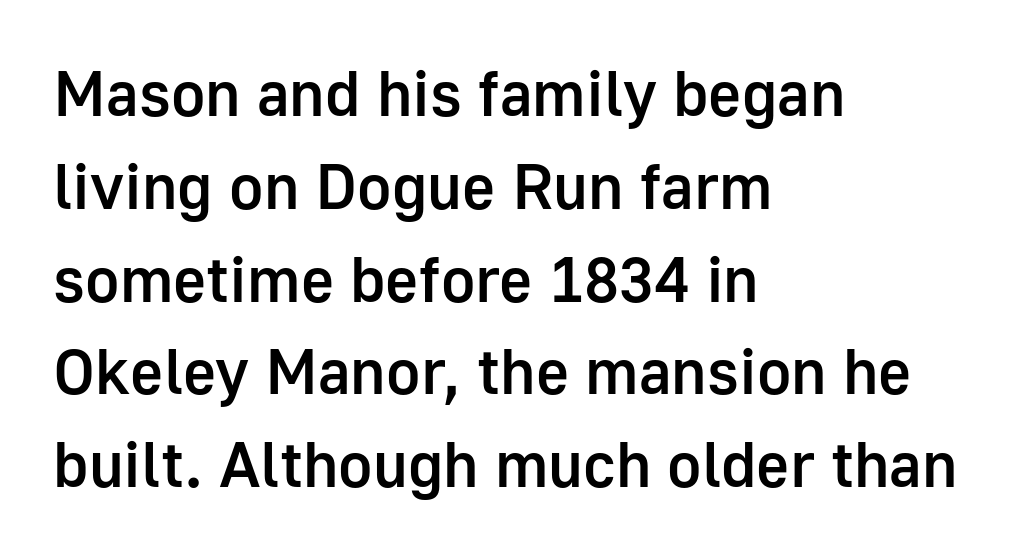
{"serif": "no", "italic": "no", "bold": "semi", "weight": "semibold", "width": "normal", "stroke_contrast": "low", "x_height": "medium", "monospaced": "no", "underline": "no", "align": "left", "line_spacing": "normal", "line_spacing_ratio": 1.45, "letter_spacing": "normal", "letter_spacing_em": 0.0, "glyph_px": 64}
